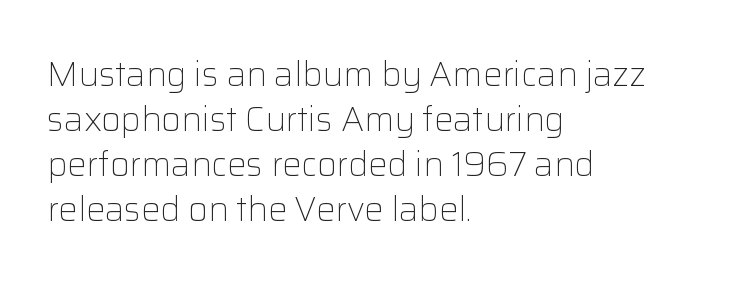
Q: Is the text bold? A: No.
Q: Is the text italic (slanted)? A: No, it is upright.
Q: Is the typeface a serif or a sans-serif typeface? A: Sans-serif.
Q: Is the text underlined? A: No.
Q: How is the paragraph aligned? A: Left-aligned.
Q: Is the spacing between letters normal or unusually wide? A: Normal.
Q: Is the spacing between lines tight, normal or loose? A: Normal.
Q: Width (condensed, normal, or wide)? A: Normal.
Q: Stroke contrast? A: Low.
Q: x-height? A: Medium.
Q: Monospaced? A: No.
